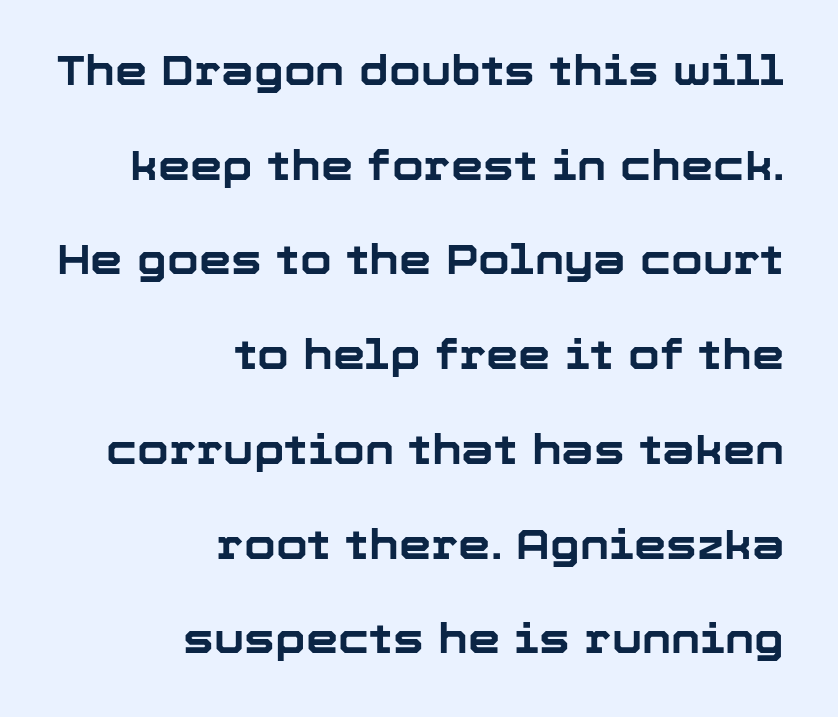
The letterforms sit shoulder to shoulder at normal distance. The ragged edge is on the left, which tells us the setting is flush right. Letters rest on an invisible, unmarked baseline. These lines stand farther apart than default settings would place them.
